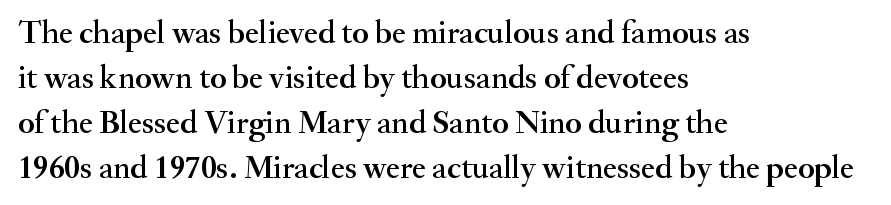
Q: Is the text italic (slanted)? A: No, it is upright.
Q: Is the typeface a serif or a sans-serif typeface? A: Serif.
Q: Is the text underlined? A: No.
Q: How is the paragraph aligned? A: Left-aligned.
Q: Is the spacing between letters normal or unusually wide? A: Normal.
Q: Is the spacing between lines tight, normal or loose? A: Normal.
Q: Width (condensed, normal, or wide)? A: Normal.
Q: Stroke contrast? A: Medium.
Q: x-height? A: Small.
Q: Monospaced? A: No.
